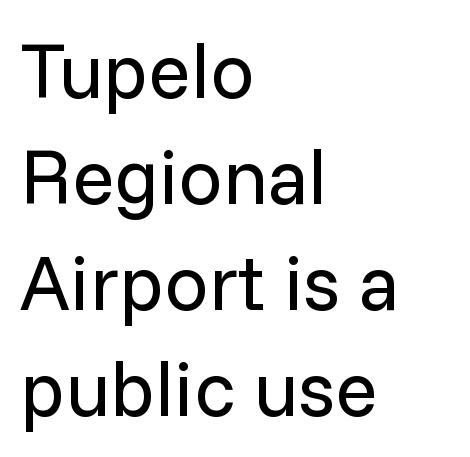
Italic? Not at all — the glyphs are vertical. You could call the tracking neutral — neither tight nor loose. Does the copy run flush right? No — it runs flush left. I'd call this a sans setting — the letters go barefoot.
